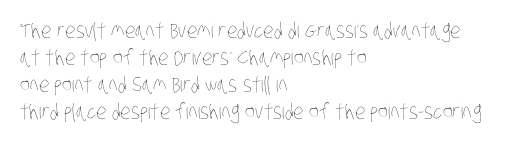
The image shows 21 px text type; set left-aligned, normal line spacing (1.29x), normal letter spacing, not underlined.
